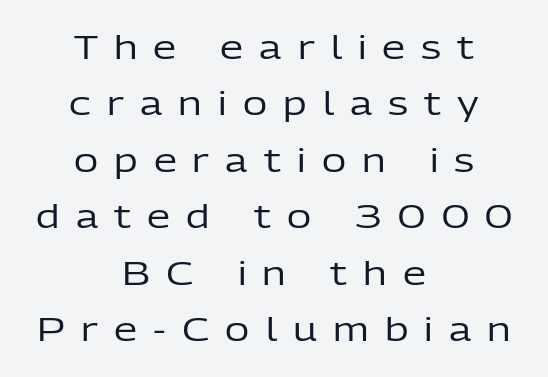
It's the straight-up-and-down kind of type. Characters follow at a spacing far wider than the type designer built in. Letters rest on an invisible, unmarked baseline. Unbolded letterforms with no extra heft. Proportional: the letters do not fall into vertical columns.
